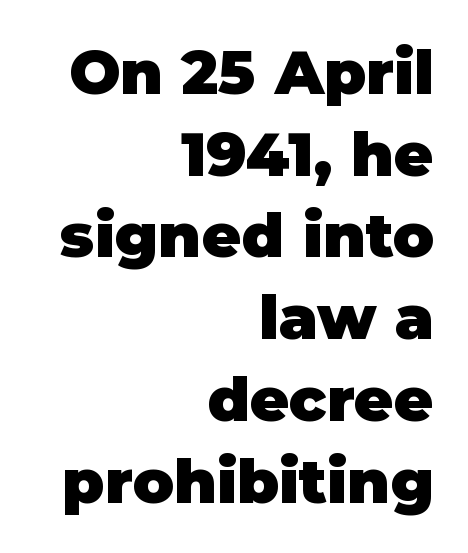
The image shows 61 px heavy sans-serif type, upright; set right-aligned, normal line spacing (1.34x), normal letter spacing, not underlined; low stroke contrast and a large x-height.
